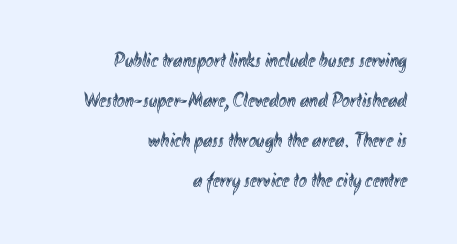
{"underline": "no", "align": "right", "line_spacing": "loose", "line_spacing_ratio": 1.9, "letter_spacing": "normal", "letter_spacing_em": 0.0, "glyph_px": 21}
